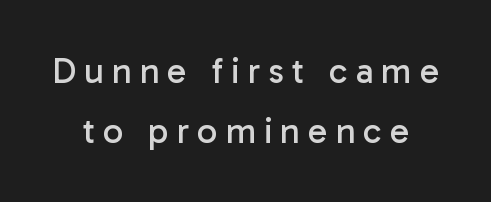
The image shows 36 px regular-weight sans-serif type, upright; set normal line spacing (1.66x), unusually wide letter spacing (+0.22 em), not underlined; low stroke contrast and a medium x-height.
